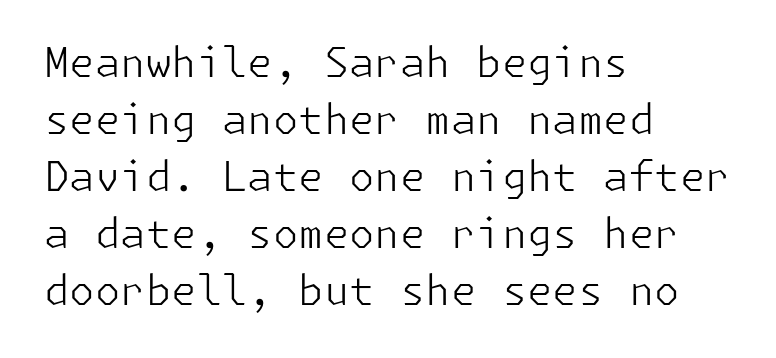
Q: Is the text bold? A: No.
Q: Is the text italic (slanted)? A: No, it is upright.
Q: Is the typeface a serif or a sans-serif typeface? A: Sans-serif.
Q: Is the text underlined? A: No.
Q: How is the paragraph aligned? A: Left-aligned.
Q: Is the spacing between letters normal or unusually wide? A: Normal.
Q: Is the spacing between lines tight, normal or loose? A: Normal.
Q: Width (condensed, normal, or wide)? A: Normal.
Q: Stroke contrast? A: Low.
Q: x-height? A: Medium.
